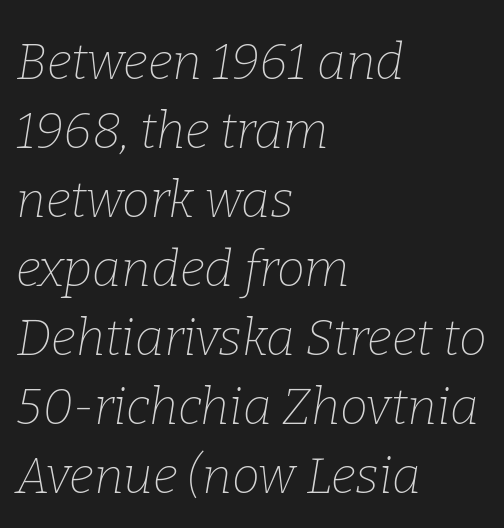
Looks like regular typesetting: each glyph gets only the width it needs. Underlining? Definitely not there. A normal amount of white space separates one row of letters from the next. The passage is arranged the way most books set body copy — flush left. Letters have the restrained weight of plain body copy at most.
